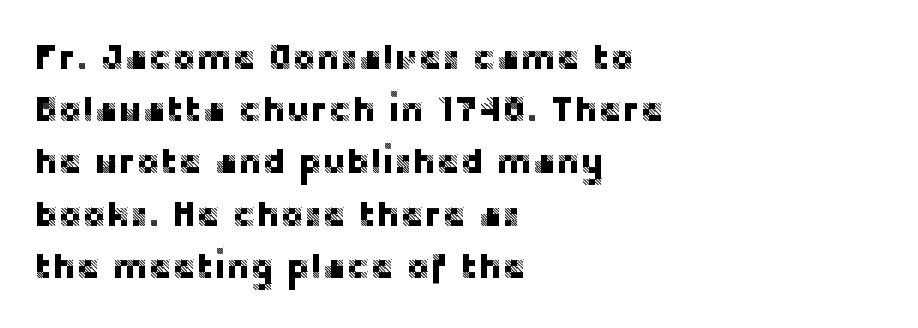
The image shows 36 px sans-serif type, upright; set left-aligned, normal line spacing (1.45x), normal letter spacing, not underlined; low stroke contrast and a large x-height.
